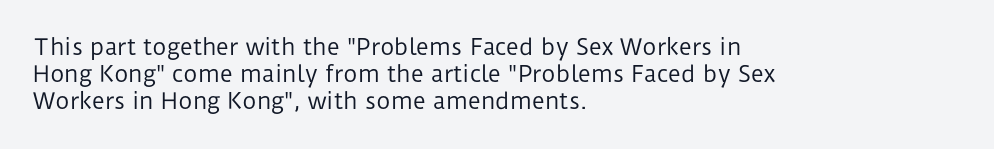
The image shows 22 px text type, upright; set left-aligned, line spacing 1.23x, normal letter spacing, not underlined.
